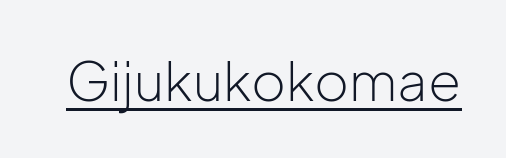
Q: Is the text bold? A: No.
Q: Is the text italic (slanted)? A: No, it is upright.
Q: Is the typeface a serif or a sans-serif typeface? A: Sans-serif.
Q: Is the text underlined? A: Yes.
Q: Is the spacing between letters normal or unusually wide? A: Normal.
Q: Width (condensed, normal, or wide)? A: Normal.
Q: Stroke contrast? A: Low.
Q: x-height? A: Medium.
Q: Monospaced? A: No.
